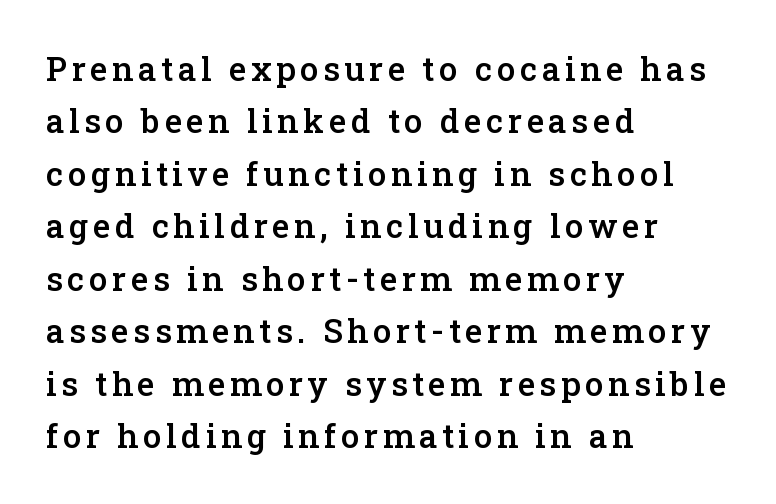
Classification — serif. Regarding leading, the lines here are spaced in the standard way. Weight: semibold (demi). Posture: upright roman. A typesetter would call this proportional, since set widths differ per character.
